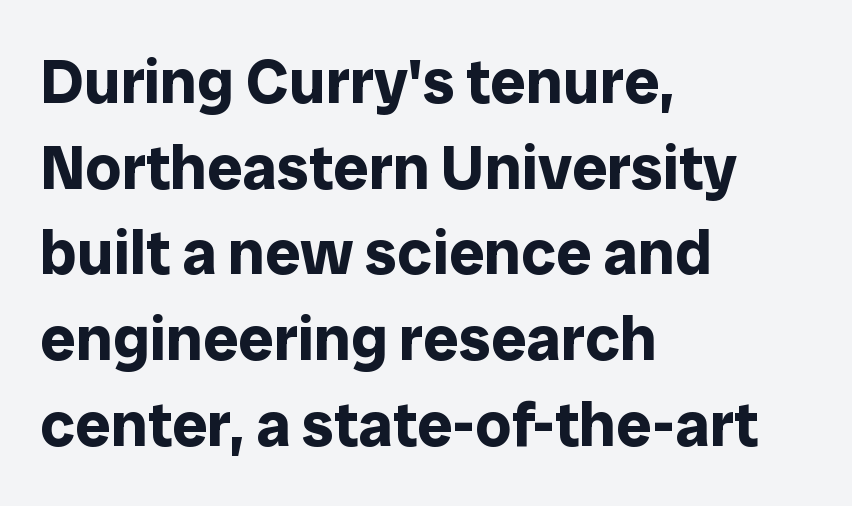
The letters advance in unequal steps, a hallmark of proportional type. The horizontal fit of the characters is conventional and even. Caption: multi-line text, flush left, ragged right. Ordinary non-slanted type is in use. In terms of leading, this rendering sits right in the middle. Nope, no serifs anywhere on these letters.
